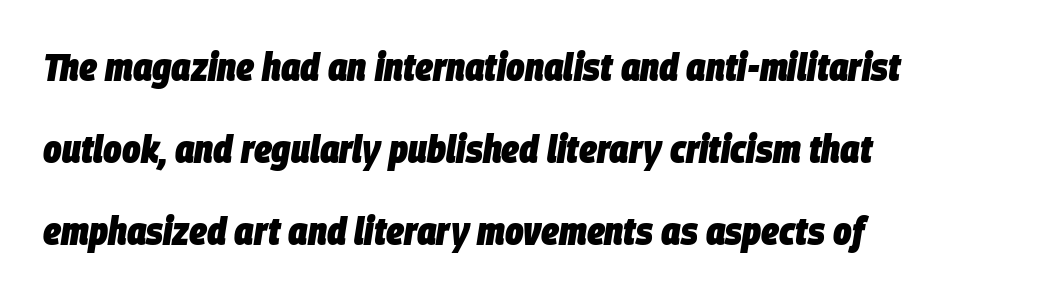
The image shows 39 px heavy, condensed type, italic (leaning right); set left-aligned, loose line spacing (2.1x), normal letter spacing, not underlined; low stroke contrast and a large x-height.
